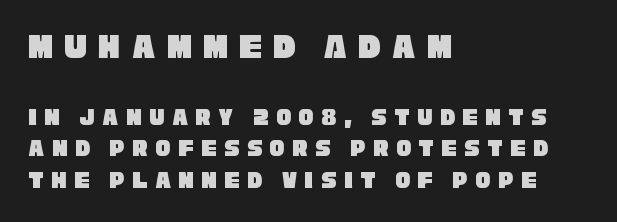
Glyph-to-glyph distance is far greater than everyday printed text. The rows are spaced the way most documents space them. Letters rest on an invisible, unmarked baseline. Reading down the block, your eye returns to a fixed left position each line. Character widths vary here, with narrow letters taking less room than wide ones.
